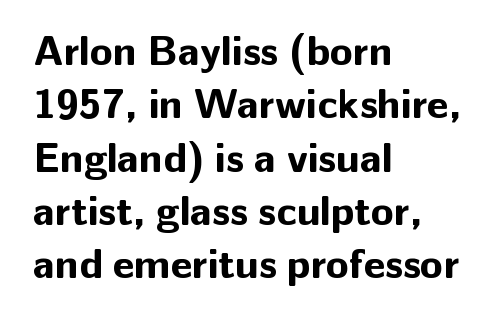
The image shows 42 px bold sans-serif type, upright; set left-aligned, normal line spacing (1.27x), normal letter spacing, not underlined; low stroke contrast and a medium x-height.
